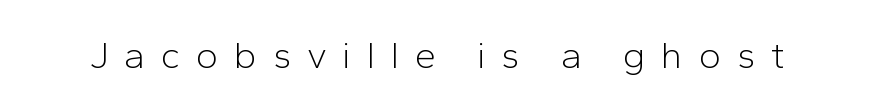
Q: Is the text bold? A: No.
Q: Is the text italic (slanted)? A: No, it is upright.
Q: Is the typeface a serif or a sans-serif typeface? A: Sans-serif.
Q: Is the text underlined? A: No.
Q: Is the spacing between letters normal or unusually wide? A: Unusually wide.
Q: Width (condensed, normal, or wide)? A: Normal.
Q: Stroke contrast? A: Low.
Q: x-height? A: Medium.
Q: Monospaced? A: No.
